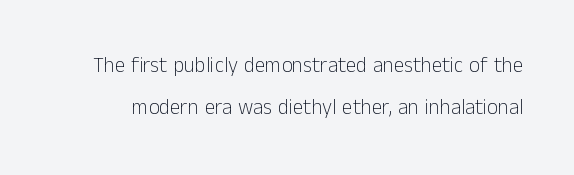
The image shows 21 px text type, upright; set loose line spacing (2.02x), normal letter spacing, not underlined.
